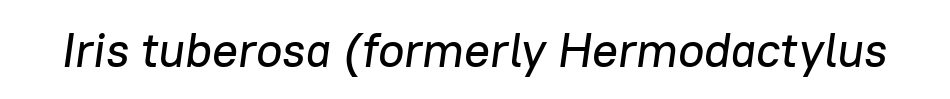
The image shows 48 px text type, italic (leaning right); set normal letter spacing, not underlined; low stroke contrast and a medium x-height.
